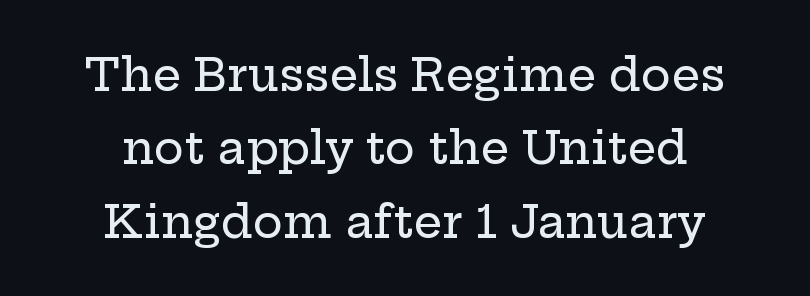
{"serif": "yes", "italic": "no", "width": "wide", "stroke_contrast": "low", "x_height": "medium", "monospaced": "no", "underline": "no", "align": "center", "line_spacing": "normal", "line_spacing_ratio": 1.63, "letter_spacing": "normal", "letter_spacing_em": 0.0, "glyph_px": 45}
